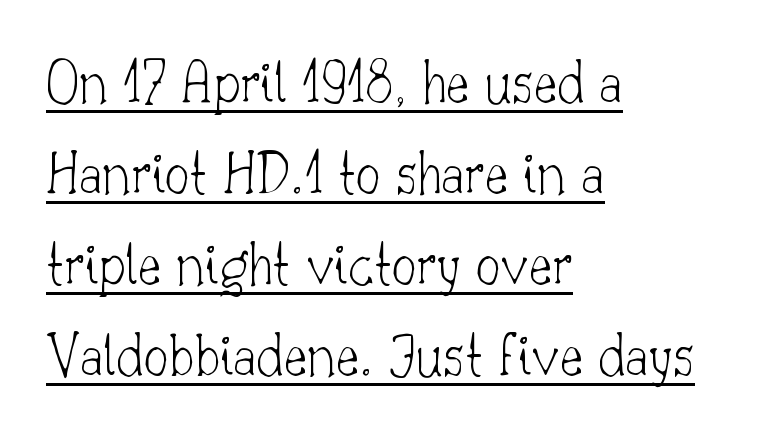
{"serif": "yes", "italic": "no", "bold": "no", "weight": "thin", "width": "normal", "stroke_contrast": "low", "x_height": "small", "monospaced": "no", "underline": "yes", "align": "left", "line_spacing": "normal", "line_spacing_ratio": 1.47, "letter_spacing": "normal", "letter_spacing_em": 0.0, "glyph_px": 62}
